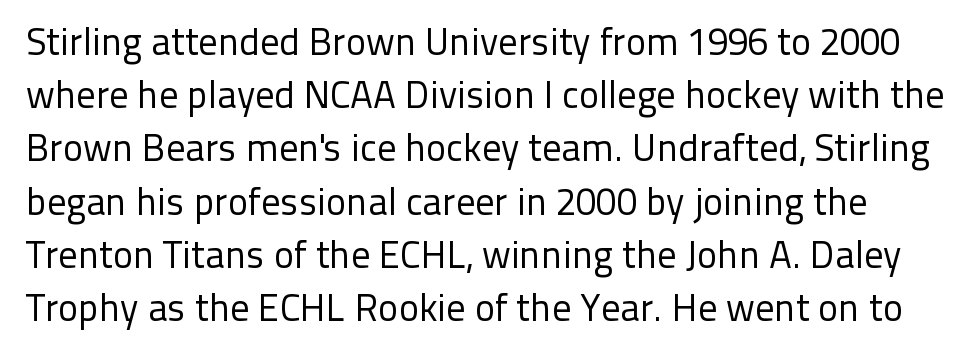
{"serif": "no", "italic": "no", "bold": "no", "weight": "regular", "width": "normal", "stroke_contrast": "low", "x_height": "medium", "monospaced": "no", "underline": "no", "line_spacing": "normal", "line_spacing_ratio": 1.4, "letter_spacing": "normal", "letter_spacing_em": 0.0, "glyph_px": 38}
